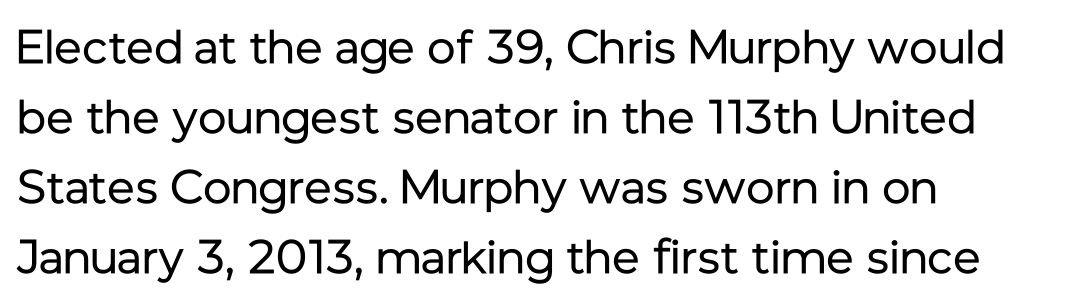
Q: Is the text bold? A: No.
Q: Is the text italic (slanted)? A: No, it is upright.
Q: Is the typeface a serif or a sans-serif typeface? A: Sans-serif.
Q: Is the text underlined? A: No.
Q: How is the paragraph aligned? A: Left-aligned.
Q: Is the spacing between letters normal or unusually wide? A: Normal.
Q: Is the spacing between lines tight, normal or loose? A: Normal.
Q: Width (condensed, normal, or wide)? A: Normal.
Q: Stroke contrast? A: Low.
Q: x-height? A: Medium.
Q: Monospaced? A: No.
